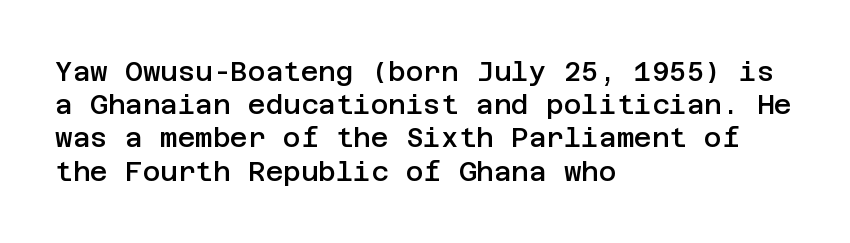
{"italic": "no", "bold": "semi", "underline": "no", "align": "left", "line_spacing_ratio": 1.23, "letter_spacing": "normal", "letter_spacing_em": 0.0, "glyph_px": 27}
